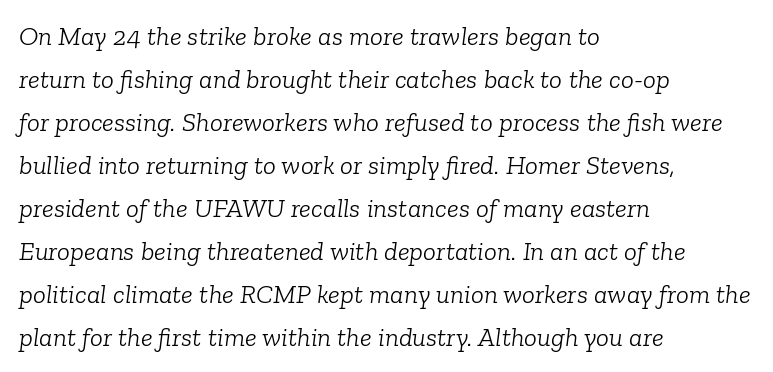
Whoever set this chose a conventional vertical rhythm. The baseline area is clear. Horizontal alignment here is leftward, the default for most running prose. The line texture is even and compact thanks to regular tracking. No extra ink here — the face is not bold. You can tell it's italic because the verticals aren't actually vertical.
